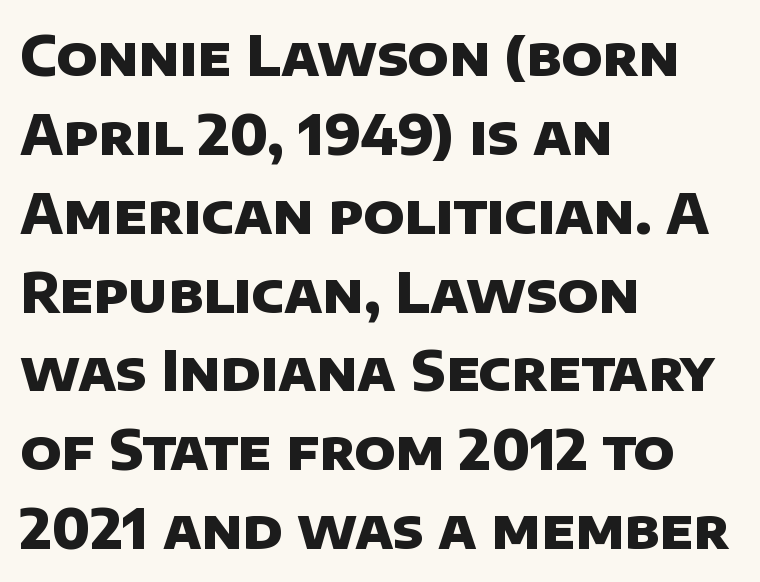
The image shows 54 px heavy sans-serif type; set left-aligned, normal line spacing (1.46x), normal letter spacing, not underlined; low stroke contrast and a large x-height.
